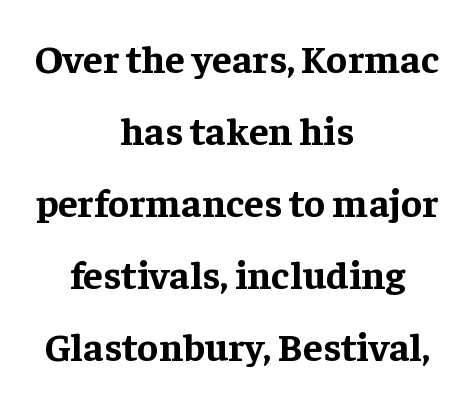
Q: Is the text bold? A: Yes.
Q: Is the text italic (slanted)? A: No, it is upright.
Q: Is the typeface a serif or a sans-serif typeface? A: Serif.
Q: Is the text underlined? A: No.
Q: How is the paragraph aligned? A: Centered.
Q: Is the spacing between letters normal or unusually wide? A: Normal.
Q: Width (condensed, normal, or wide)? A: Normal.
Q: Stroke contrast? A: Low.
Q: x-height? A: Medium.
Q: Monospaced? A: No.
